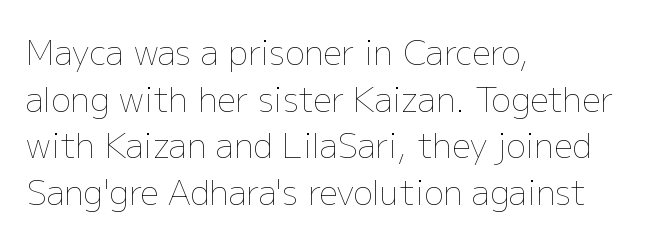
{"italic": "no", "bold": "no", "weight": "thin", "width": "normal", "stroke_contrast": "low", "x_height": "medium", "monospaced": "no", "underline": "no", "align": "left", "line_spacing": "normal", "line_spacing_ratio": 1.41, "letter_spacing": "normal", "letter_spacing_em": 0.0, "glyph_px": 33}
